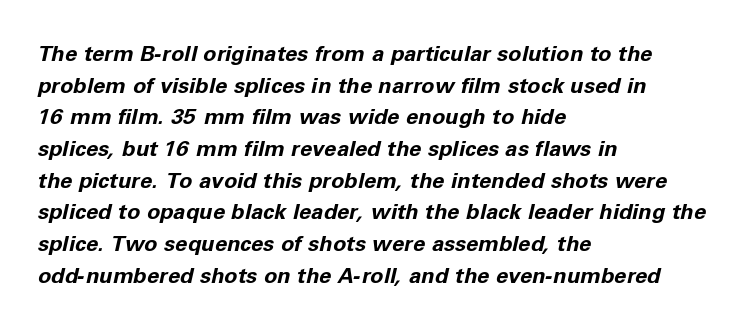
The characters look thick and weighty, a clear bold. Line starts are locked; line ends wander. Standard letterfit; no display-style spreading of the glyphs. The lettering tilts uniformly, giving the passage an italic look. Honestly, there is no underline to notice here at all. These lines sit exactly where default settings would place them.
